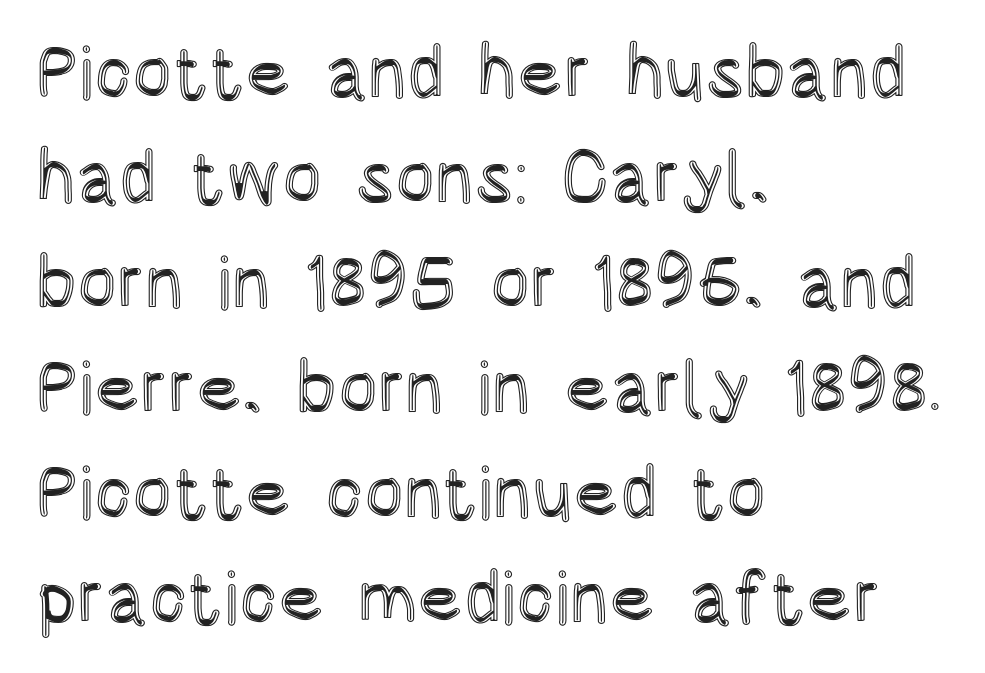
Q: Is the text italic (slanted)? A: No, it is upright.
Q: Is the text underlined? A: No.
Q: How is the paragraph aligned? A: Left-aligned.
Q: Is the spacing between letters normal or unusually wide? A: Normal.
Q: Is the spacing between lines tight, normal or loose? A: Normal.
Q: Width (condensed, normal, or wide)? A: Condensed.
Q: x-height? A: Large.
Q: Monospaced? A: No.
